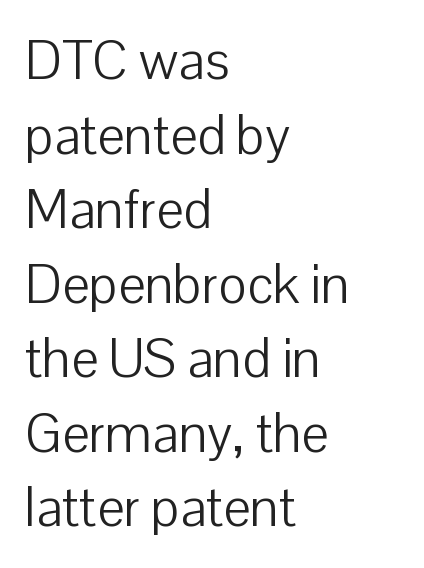
{"serif": "no", "italic": "no", "bold": "no", "weight": "light", "width": "normal", "stroke_contrast": "low", "x_height": "medium", "monospaced": "no", "underline": "no", "align": "left", "line_spacing": "normal", "line_spacing_ratio": 1.38, "letter_spacing": "normal", "letter_spacing_em": 0.0, "glyph_px": 54}
